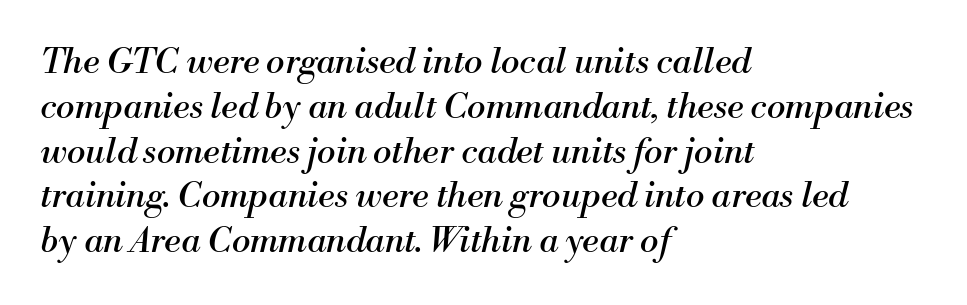
Compared with typical paragraphs, the rows here are spaced about the same. Bold? No — there's no thickening of the strokes. The paragraph has a hard left edge and a soft right edge. You can tell from the footed stems that serif type was used.
